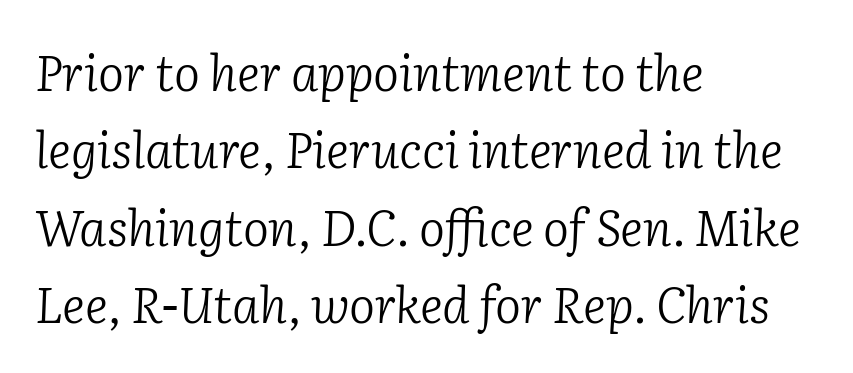
Q: Is the text bold? A: No.
Q: Is the text italic (slanted)? A: Yes, it leans right by about 2 degrees.
Q: Is the typeface a serif or a sans-serif typeface? A: Serif.
Q: Is the text underlined? A: No.
Q: How is the paragraph aligned? A: Left-aligned.
Q: Is the spacing between letters normal or unusually wide? A: Normal.
Q: Is the spacing between lines tight, normal or loose? A: Normal.
Q: Width (condensed, normal, or wide)? A: Normal.
Q: Stroke contrast? A: Low.
Q: x-height? A: Medium.
Q: Monospaced? A: No.
